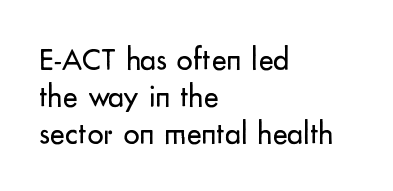
{"serif": "no", "italic": "no", "bold": "no", "weight": "regular", "width": "normal", "stroke_contrast": "low", "x_height": "small", "monospaced": "no", "underline": "no", "align": "left", "line_spacing": "tight", "line_spacing_ratio": 1.15, "letter_spacing": "normal", "letter_spacing_em": 0.0, "glyph_px": 32}
